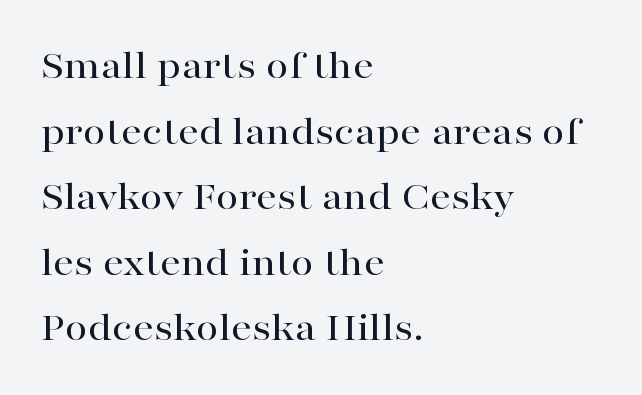
{"serif": "yes", "italic": "no", "width": "wide", "stroke_contrast": "high", "x_height": "medium", "monospaced": "no", "underline": "no", "align": "left", "line_spacing": "normal", "line_spacing_ratio": 1.6, "letter_spacing": "normal", "letter_spacing_em": 0.0, "glyph_px": 41}
